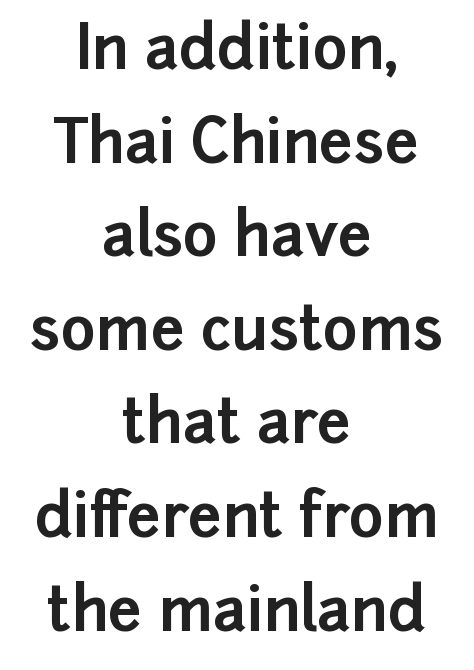
Default kerning and tracking; the words read as compact shapes. The setting favours the middle, as headings and verse often do. Anything drawn beneath the words? Only blank space. The vertical gap from one line to the next is medium.
